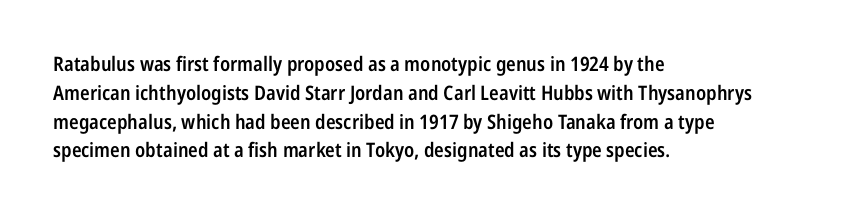
Q: Is the text bold? A: Semi-bold.
Q: Is the text italic (slanted)? A: No, it is upright.
Q: Is the text underlined? A: No.
Q: How is the paragraph aligned? A: Left-aligned.
Q: Is the spacing between letters normal or unusually wide? A: Normal.
Q: Is the spacing between lines tight, normal or loose? A: Normal.
